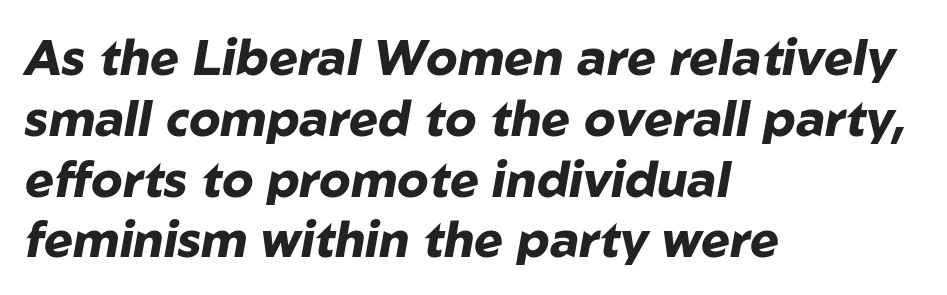
The text block is weighted toward the left margin, trailing off unevenly rightward. The face used here has a pronounced slope to its letters. Clear beneath every line of the passage. A typesetter would call this proportional, since set widths differ per character.
